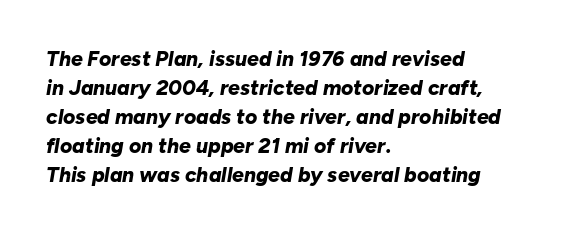
The image shows 21 px bold type, italic (leaning right); set left-aligned, normal line spacing (1.38x), normal letter spacing, not underlined.
